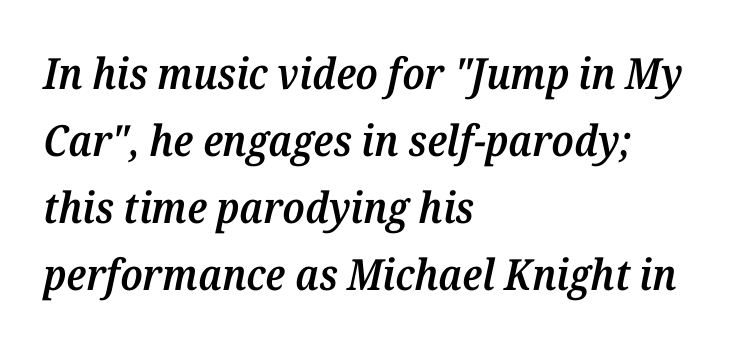
{"serif": "yes", "italic": "yes", "lean": "right", "slant_degrees": 12, "bold": "semi", "weight": "semibold", "width": "normal", "stroke_contrast": "medium", "x_height": "medium", "monospaced": "no", "underline": "no", "align": "left", "line_spacing": "normal", "line_spacing_ratio": 1.56, "letter_spacing": "normal", "letter_spacing_em": 0.0, "glyph_px": 43}
